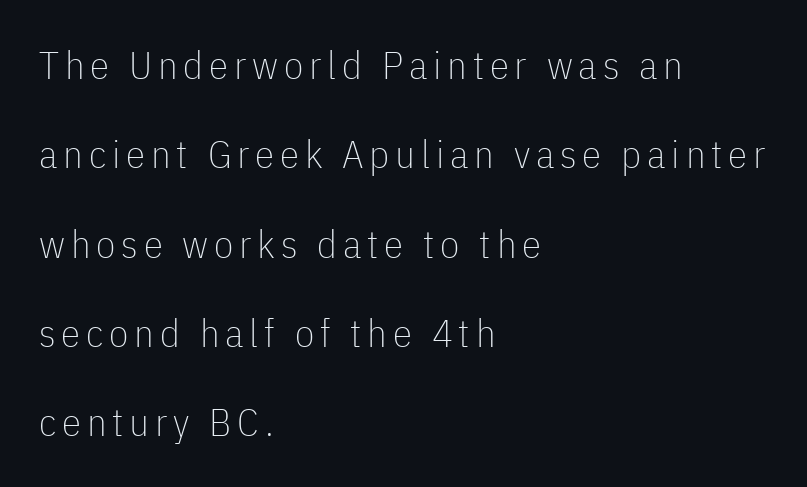
The image shows 39 px thin, condensed sans-serif type, upright; set left-aligned, loose line spacing (2.29x), not underlined; low stroke contrast and a medium x-height.
